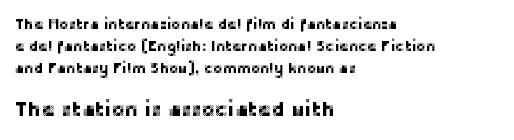
Q: Is the text italic (slanted)? A: No, it is upright.
Q: Is the text underlined? A: No.
Q: How is the paragraph aligned? A: Left-aligned.
Q: Is the spacing between letters normal or unusually wide? A: Normal.
Q: Is the spacing between lines tight, normal or loose? A: Normal.
Q: Which block of text is set in a larger size, the first (top) or the second (bottom)? A: The second (bottom) one.
